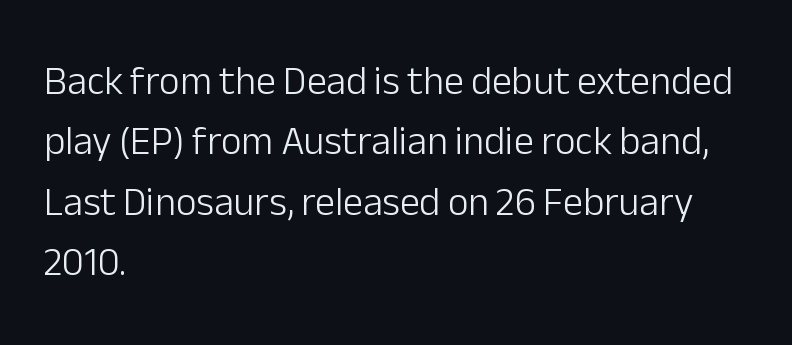
These lines are rendered in a variable-pitch font. A typesetter would label this face a sans. Between one letter and the next there's only the usual sliver of space. No chunkiness to these letters — they're not bold. A normal amount of white space separates one row of letters from the next.
